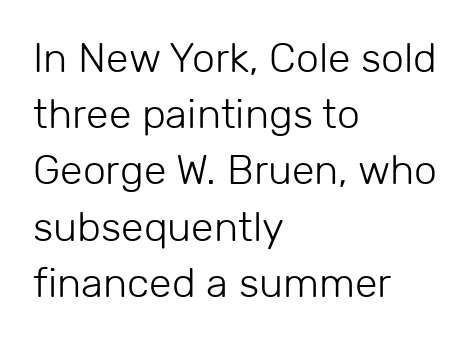
Q: Is the text bold? A: No.
Q: Is the text italic (slanted)? A: No, it is upright.
Q: Is the typeface a serif or a sans-serif typeface? A: Sans-serif.
Q: Is the text underlined? A: No.
Q: How is the paragraph aligned? A: Left-aligned.
Q: Is the spacing between letters normal or unusually wide? A: Normal.
Q: Is the spacing between lines tight, normal or loose? A: Normal.
Q: Width (condensed, normal, or wide)? A: Normal.
Q: Stroke contrast? A: Low.
Q: x-height? A: Medium.
Q: Monospaced? A: No.
